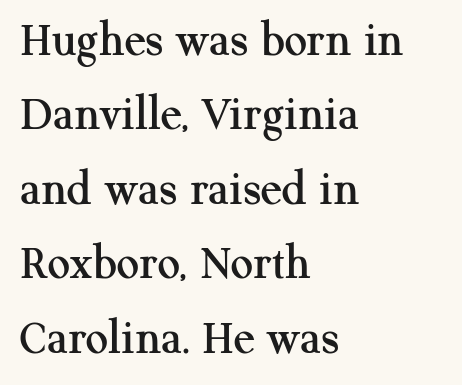
{"serif": "yes", "italic": "no", "width": "normal", "stroke_contrast": "medium", "x_height": "medium", "monospaced": "no", "underline": "no", "align": "left", "line_spacing": "normal", "line_spacing_ratio": 1.49, "letter_spacing": "normal", "letter_spacing_em": 0.0, "glyph_px": 50}
